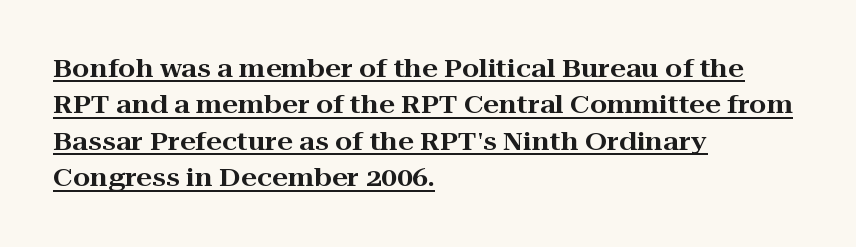
{"italic": "no", "underline": "yes", "align": "left", "line_spacing": "normal", "line_spacing_ratio": 1.46, "letter_spacing": "normal", "letter_spacing_em": 0.0, "glyph_px": 25}
